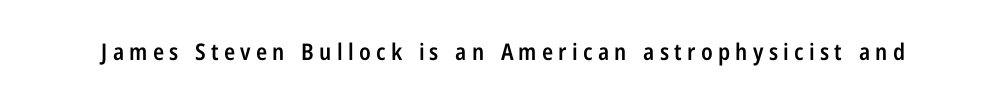
Q: Is the text bold? A: Semi-bold.
Q: Is the text italic (slanted)? A: No, it is upright.
Q: Is the text underlined? A: No.
Q: Is the spacing between letters normal or unusually wide? A: Unusually wide.
